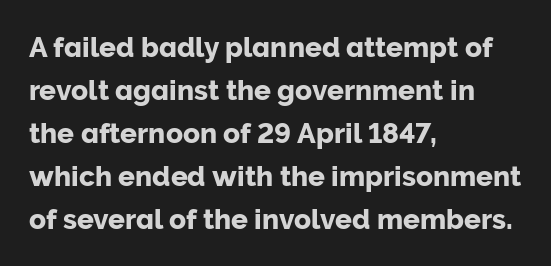
{"serif": "no", "italic": "no", "width": "normal", "stroke_contrast": "low", "x_height": "medium", "monospaced": "no", "underline": "no", "align": "left", "line_spacing": "normal", "line_spacing_ratio": 1.54, "letter_spacing": "normal", "letter_spacing_em": 0.0, "glyph_px": 28}
